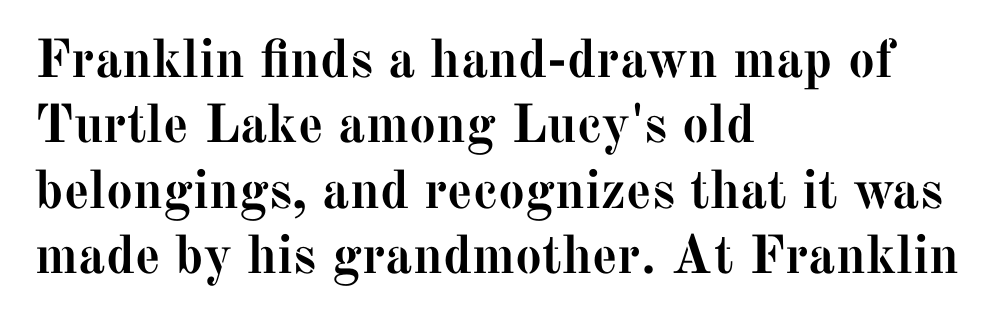
The rendering uses a bold face; every stroke is thick and dark. This is serif lettering, the kind often seen in printed books. Here the designer chose a conventional face with non-uniform glyph widths. Inter-character spacing is left at the font's built-in metrics. In CSS terms this would be text-align: left. Check under the words: just untouched page.
